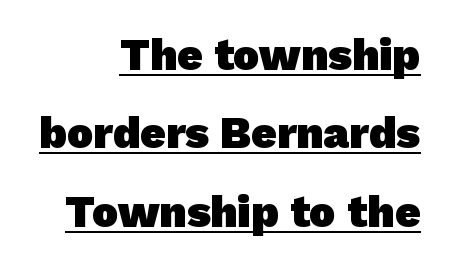
Glance below the letters and you will spot a drawn line. You can tell from the bare stems that sans-serif type was used. Varying glyph widths throughout — classic text-font behaviour. A typesetter would call this zero additional tracking. The strokes are fattened all the way to bold.
